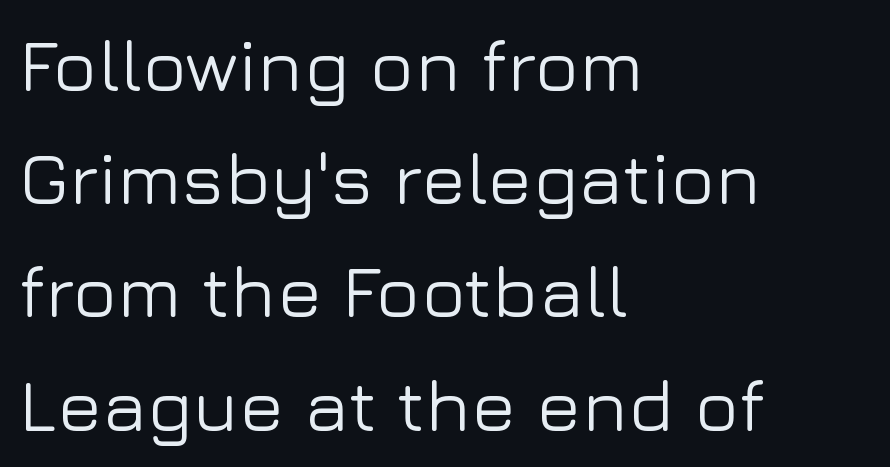
The image shows 74 px sans-serif type, upright; set left-aligned, normal line spacing (1.53x), normal letter spacing, not underlined; low stroke contrast and a medium x-height.
